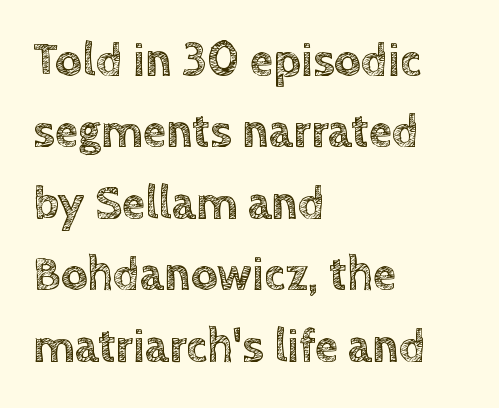
The image shows 47 px text type, upright; set left-aligned, normal line spacing (1.52x), normal letter spacing, not underlined; a large x-height.
